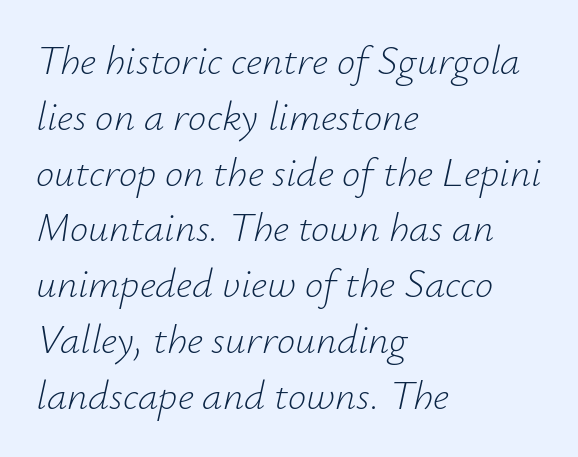
The image shows 41 px light type, italic (leaning right); set left-aligned, normal line spacing (1.36x), normal letter spacing, not underlined; low stroke contrast and a small x-height.
